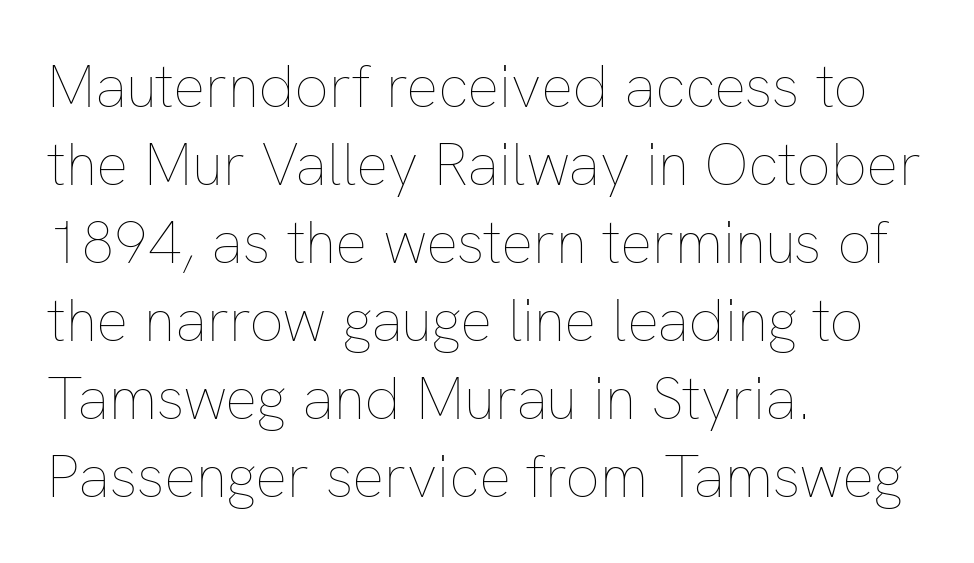
The image shows 60 px thin type, upright; set left-aligned, normal line spacing (1.3x), normal letter spacing, not underlined; low stroke contrast and a medium x-height.
